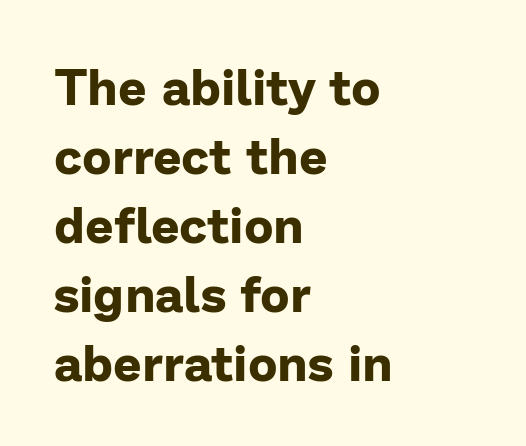
{"serif": "no", "italic": "no", "bold": "yes", "weight": "bold", "width": "normal", "stroke_contrast": "low", "x_height": "medium", "monospaced": "no", "underline": "no", "align": "left", "line_spacing": "normal", "line_spacing_ratio": 1.38, "letter_spacing": "normal", "letter_spacing_em": 0.0, "glyph_px": 50}
